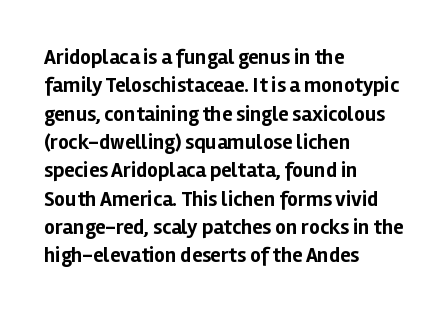
{"italic": "no", "bold": "yes", "underline": "no", "align": "left", "line_spacing": "normal", "line_spacing_ratio": 1.35, "letter_spacing": "normal", "letter_spacing_em": 0.0, "glyph_px": 21}
